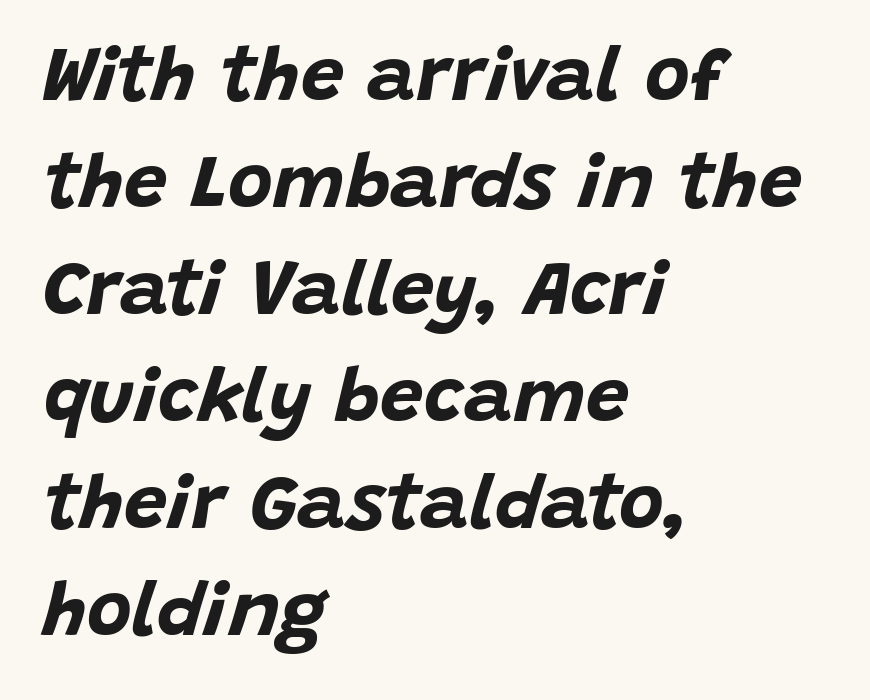
Q: Is the text bold? A: Yes.
Q: Is the text italic (slanted)? A: Yes, it leans right by about 15 degrees.
Q: Is the text underlined? A: No.
Q: How is the paragraph aligned? A: Left-aligned.
Q: Is the spacing between letters normal or unusually wide? A: Normal.
Q: Is the spacing between lines tight, normal or loose? A: Normal.
Q: Width (condensed, normal, or wide)? A: Normal.
Q: Stroke contrast? A: Low.
Q: x-height? A: Large.
Q: Monospaced? A: No.
